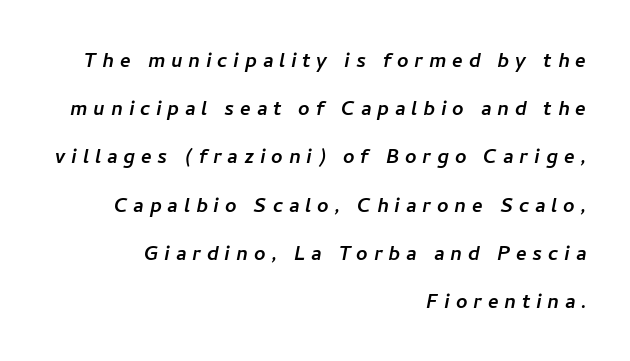
{"underline": "no", "align": "right", "line_spacing": "loose", "line_spacing_ratio": 1.93, "letter_spacing": "wide", "letter_spacing_em": 0.23, "glyph_px": 25}
